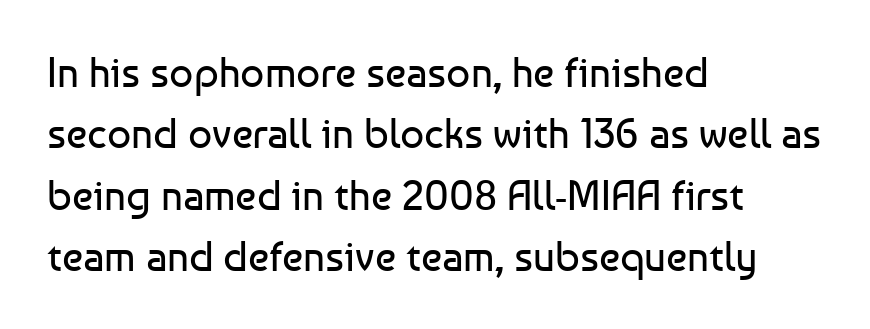
The image shows 42 px regular-weight sans-serif type, upright; set left-aligned, normal line spacing (1.46x), normal letter spacing, not underlined; low stroke contrast and a medium x-height.
